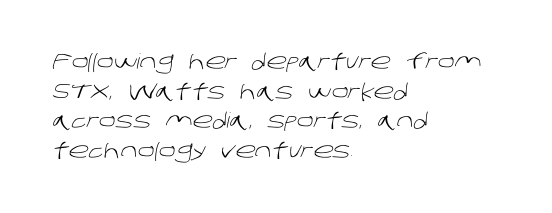
The horizontal fit of the characters is conventional and even. This sample is left-justified, so line endings fall wherever the words run out. Unbolded letterforms with no extra heft. Regular leading. Descenders hang freely into open space.
